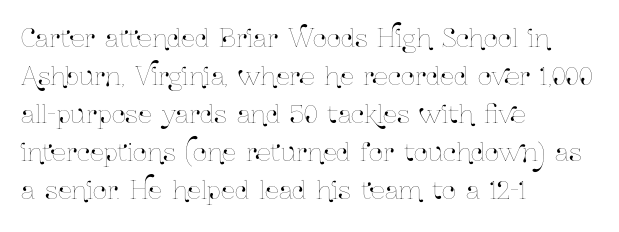
Q: Is the text italic (slanted)? A: No, it is upright.
Q: Is the text underlined? A: No.
Q: How is the paragraph aligned? A: Left-aligned.
Q: Is the spacing between letters normal or unusually wide? A: Normal.
Q: Is the spacing between lines tight, normal or loose? A: Normal.
